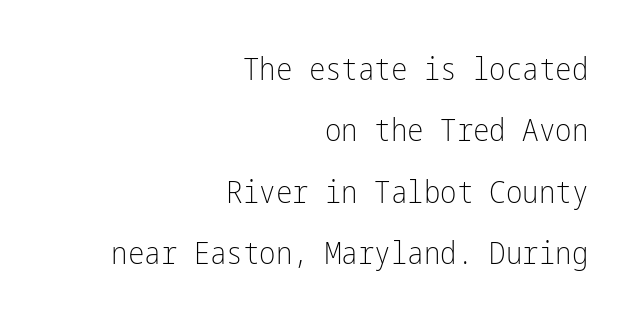
Q: Is the text bold? A: No.
Q: Is the text italic (slanted)? A: No, it is upright.
Q: Is the typeface a serif or a sans-serif typeface? A: Sans-serif.
Q: Is the text underlined? A: No.
Q: How is the paragraph aligned? A: Right-aligned.
Q: Is the spacing between letters normal or unusually wide? A: Normal.
Q: Is the spacing between lines tight, normal or loose? A: Loose.
Q: Width (condensed, normal, or wide)? A: Condensed.
Q: Stroke contrast? A: Low.
Q: x-height? A: Medium.
